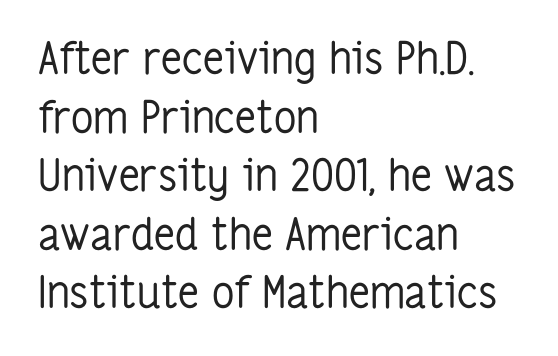
The image shows 44 px regular-weight, condensed sans-serif type, upright; set left-aligned, normal line spacing (1.33x), normal letter spacing, not underlined; low stroke contrast and a medium x-height.
